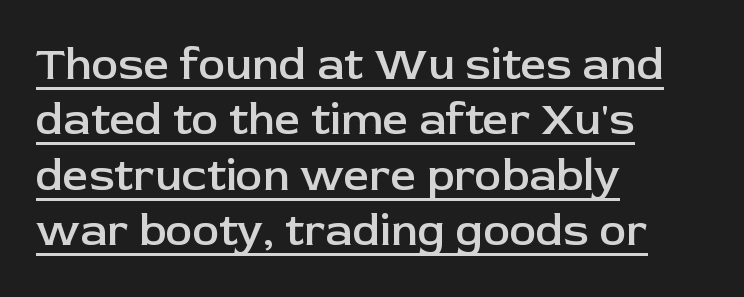
No extra tracking has been applied to these lines. Observe the absence of serifs on each vertical stroke in this sample. Spacing verdict: proportional, widths tailored to each character. Honestly, the underline is the first thing you notice here. Semibold letterforms, between regular and bold.
